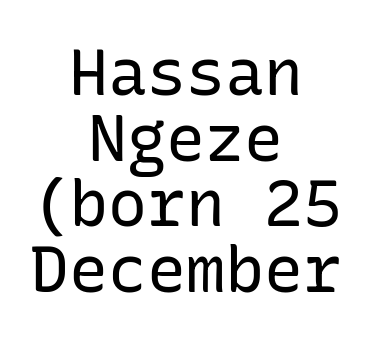
The image shows 65 px regular-weight sans-serif type, upright; set centered, tight line spacing (1.01x), normal letter spacing, not underlined; low stroke contrast and a medium x-height.
